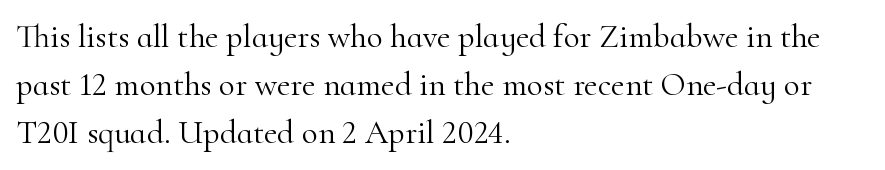
The paragraph has a hard left edge and a soft right edge. This sample has the flowing, uneven cadence of proportional lettering. The type family on display is of the serif kind. In terms of letterspacing, this is plain default setting. Heaviness? Minimal to ordinary, like unemphasized prose. Decoration check: the copy has no underline.
